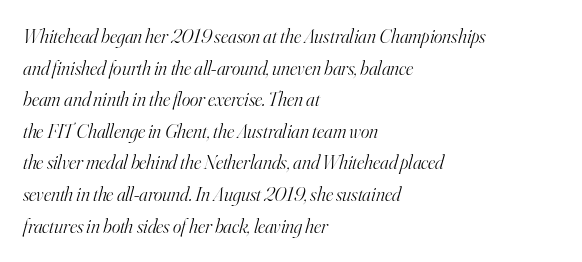
The axis of the letterforms is tilted away from vertical. The rag falls on the right side of this text block. Weight: regular or lighter. Leading: standard. Has an underline been added? It has not.
